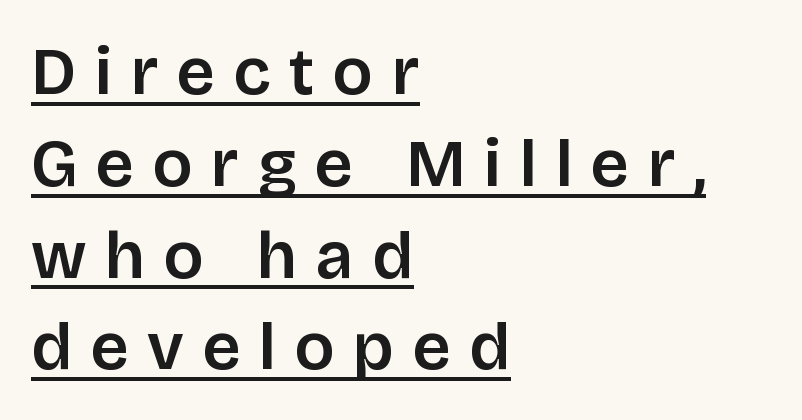
Q: Is the text italic (slanted)? A: No, it is upright.
Q: Is the typeface a serif or a sans-serif typeface? A: Sans-serif.
Q: Is the text underlined? A: Yes.
Q: How is the paragraph aligned? A: Left-aligned.
Q: Is the spacing between letters normal or unusually wide? A: Unusually wide.
Q: Is the spacing between lines tight, normal or loose? A: Normal.
Q: Width (condensed, normal, or wide)? A: Normal.
Q: Stroke contrast? A: Low.
Q: x-height? A: Large.
Q: Monospaced? A: No.
